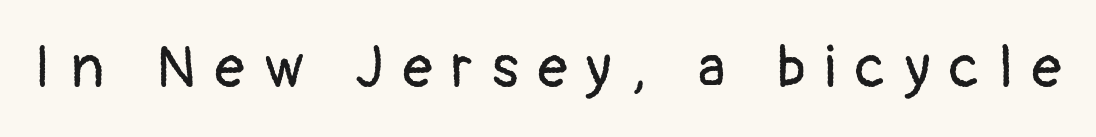
Q: Is the text bold? A: No.
Q: Is the text italic (slanted)? A: No, it is upright.
Q: Is the typeface a serif or a sans-serif typeface? A: Sans-serif.
Q: Is the text underlined? A: No.
Q: Is the spacing between letters normal or unusually wide? A: Unusually wide.
Q: Width (condensed, normal, or wide)? A: Normal.
Q: Stroke contrast? A: Low.
Q: x-height? A: Medium.
Q: Monospaced? A: No.
